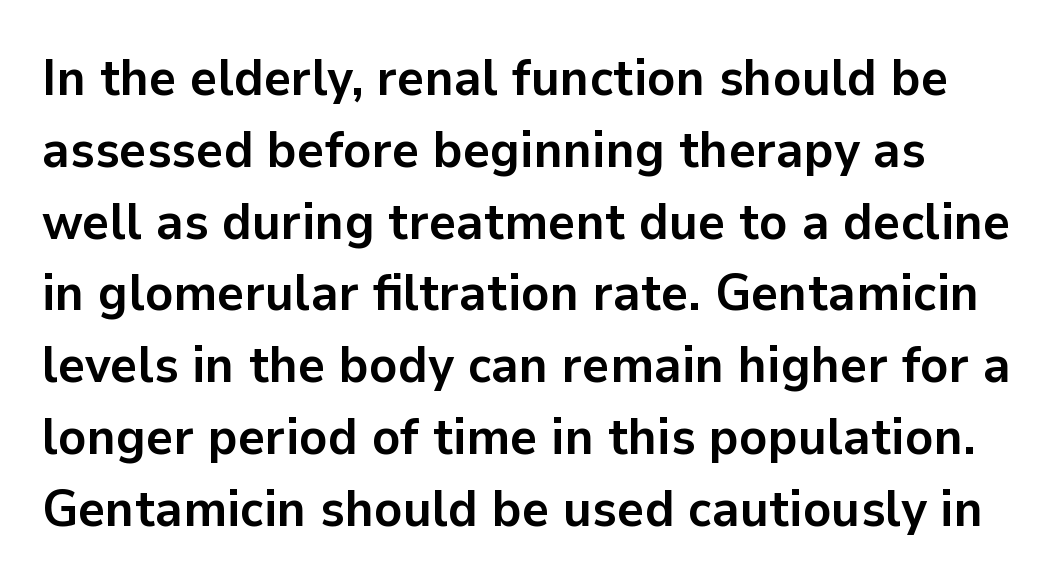
Q: Is the text bold? A: Yes.
Q: Is the text italic (slanted)? A: No, it is upright.
Q: Is the typeface a serif or a sans-serif typeface? A: Sans-serif.
Q: Is the text underlined? A: No.
Q: Is the spacing between letters normal or unusually wide? A: Normal.
Q: Is the spacing between lines tight, normal or loose? A: Normal.
Q: Width (condensed, normal, or wide)? A: Normal.
Q: Stroke contrast? A: Low.
Q: x-height? A: Medium.
Q: Monospaced? A: No.
